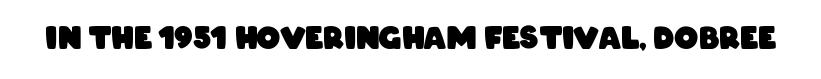
{"serif": "no", "bold": "yes", "weight": "heavy", "width": "condensed", "stroke_contrast": "low", "x_height": "large", "monospaced": "no", "underline": "no", "letter_spacing": "normal", "letter_spacing_em": 0.0, "glyph_px": 30}
